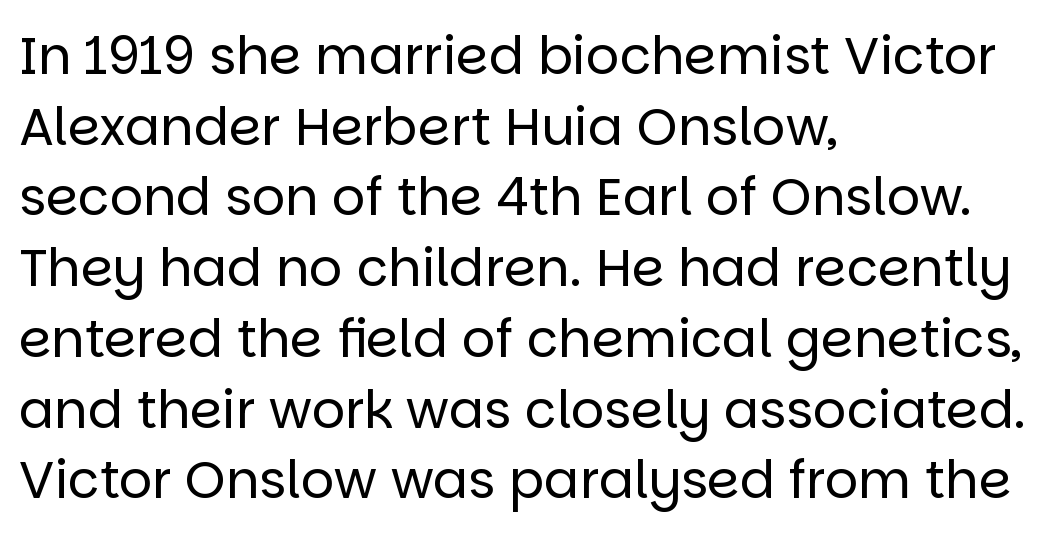
The image shows 52 px regular-weight sans-serif type, upright; set left-aligned, normal line spacing (1.36x), normal letter spacing, not underlined; low stroke contrast and a large x-height.
